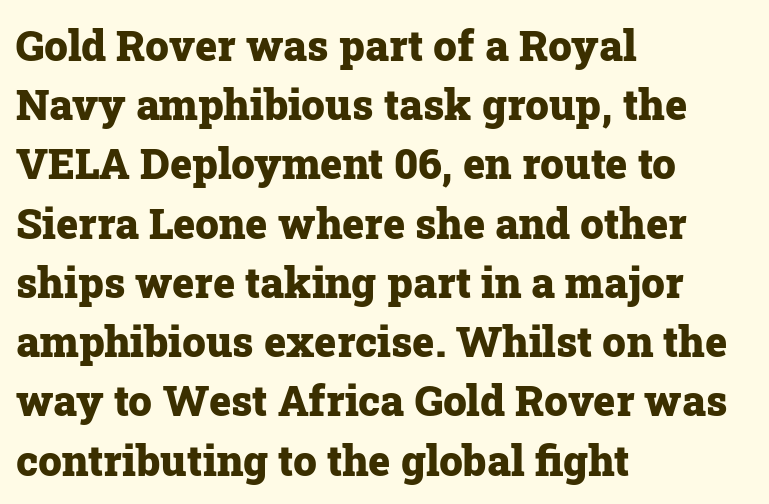
{"serif": "yes", "italic": "no", "bold": "yes", "weight": "heavy", "width": "normal", "stroke_contrast": "low", "x_height": "medium", "monospaced": "no", "underline": "no", "align": "left", "line_spacing": "normal", "line_spacing_ratio": 1.41, "letter_spacing": "normal", "letter_spacing_em": 0.0, "glyph_px": 42}
